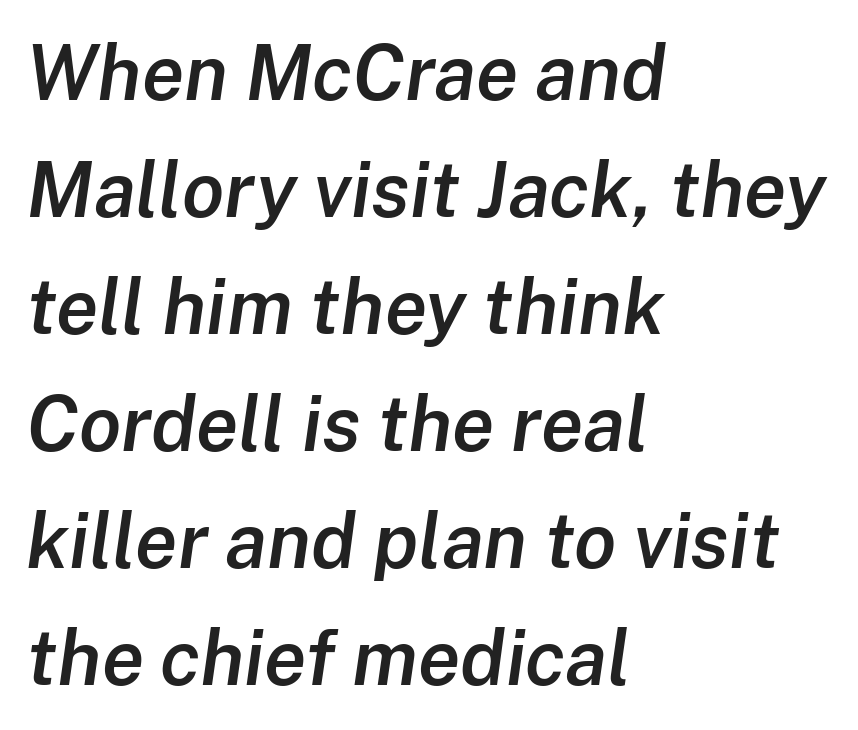
{"italic": "yes", "lean": "right", "slant_degrees": 8, "bold": "semi", "weight": "semibold", "width": "normal", "stroke_contrast": "low", "x_height": "medium", "monospaced": "no", "underline": "no", "align": "left", "line_spacing": "normal", "line_spacing_ratio": 1.52, "letter_spacing": "normal", "letter_spacing_em": 0.0, "glyph_px": 77}
